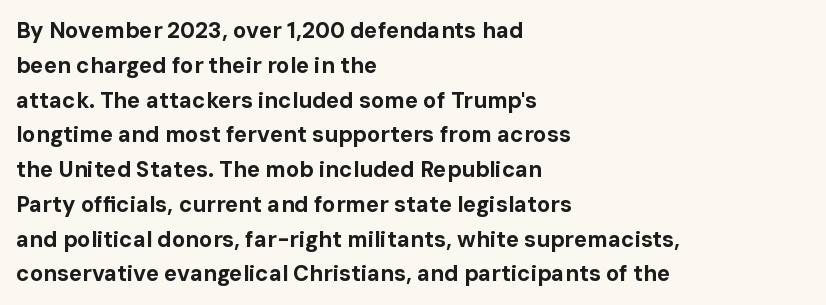
Q: Is the text bold? A: Yes.
Q: Is the text italic (slanted)? A: No, it is upright.
Q: Is the text underlined? A: No.
Q: How is the paragraph aligned? A: Left-aligned.
Q: Is the spacing between letters normal or unusually wide? A: Normal.
Q: Is the spacing between lines tight, normal or loose? A: Normal.
